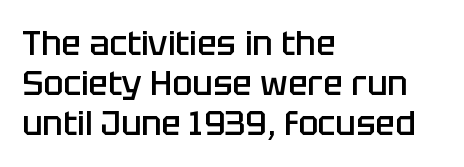
Upright lettering throughout. Bold? Not quite — semibold, heavier than regular but stopping short. Each row of text sits above clean, open space. Look at the tracking — it's just the regular setting, nothing added. You could not count columns in this text — the font is proportionally spaced. The text was rendered using a sans face with plain stroke endings.
